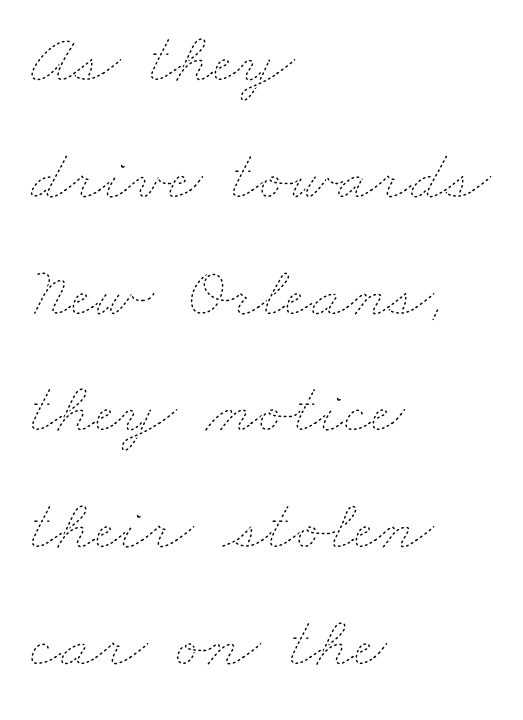
The image shows 73 px thin, wide type; set left-aligned, normal line spacing (1.6x), normal letter spacing, not underlined; low stroke contrast and a small x-height.
